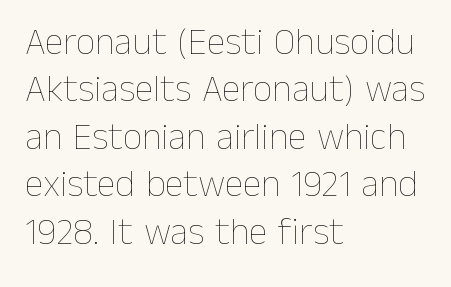
Q: Is the text bold? A: No.
Q: Is the text italic (slanted)? A: No, it is upright.
Q: Is the text underlined? A: No.
Q: How is the paragraph aligned? A: Left-aligned.
Q: Is the spacing between letters normal or unusually wide? A: Normal.
Q: Is the spacing between lines tight, normal or loose? A: Normal.
Q: Width (condensed, normal, or wide)? A: Normal.
Q: Stroke contrast? A: Low.
Q: x-height? A: Medium.
Q: Monospaced? A: No.
